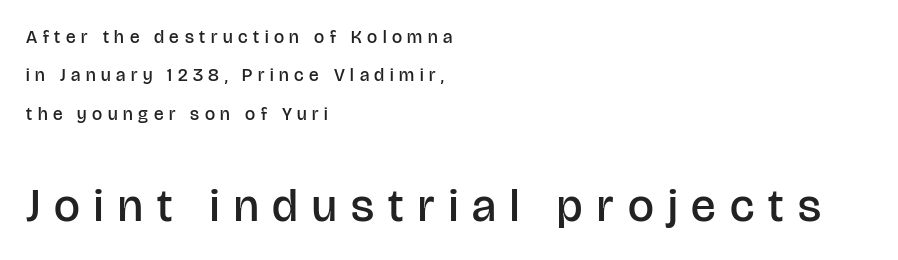
{"serif": "no", "italic": "no", "bold": "semi", "weight": "semibold", "width": "normal", "stroke_contrast": "low", "x_height": "large", "monospaced": "no", "underline": "no", "align": "left", "line_spacing": "loose", "line_spacing_ratio": 2.13, "letter_spacing": "wide", "letter_spacing_em": 0.31, "larger_block": "second", "size_ratio": 2.56, "glyph_px": 46}
